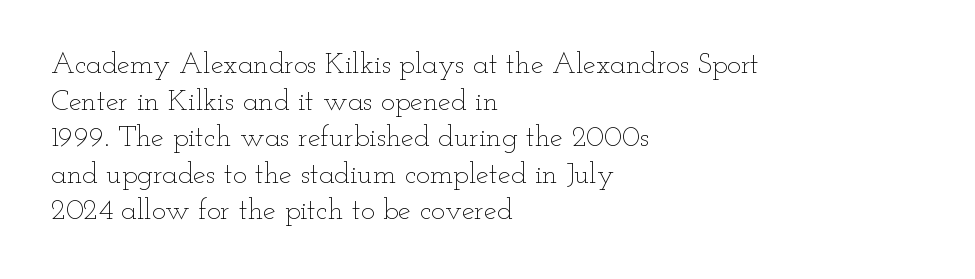
{"italic": "no", "bold": "no", "weight": "thin", "width": "wide", "stroke_contrast": "low", "x_height": "small", "monospaced": "no", "underline": "no", "align": "left", "line_spacing": "normal", "line_spacing_ratio": 1.26, "letter_spacing": "normal", "letter_spacing_em": 0.0, "glyph_px": 29}
